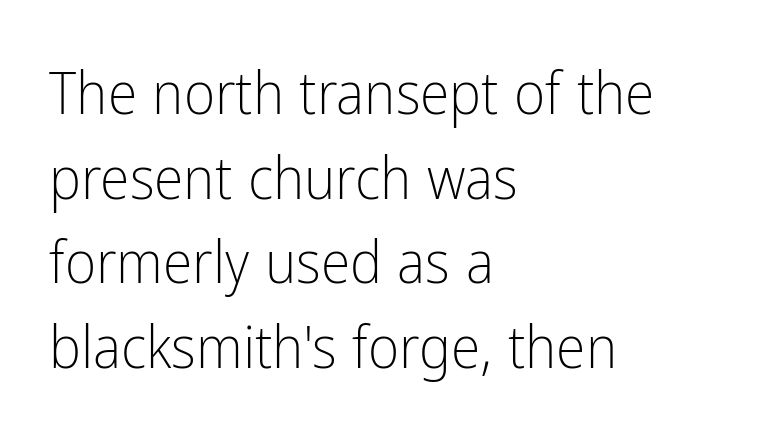
The image shows 60 px light, condensed sans-serif type, upright; set left-aligned, normal line spacing (1.41x), normal letter spacing, not underlined; low stroke contrast and a medium x-height.
